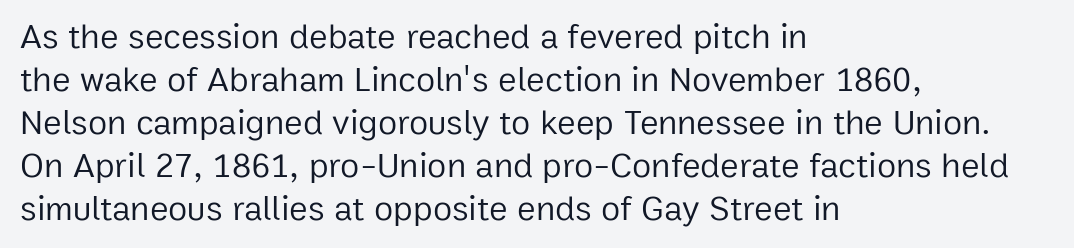
The face used here is rendered with its standard letterfit. The text block is weighted toward the left margin, trailing off unevenly rightward. Letters rest on an invisible, unmarked baseline. Nope, no serifs anywhere on these letters.
